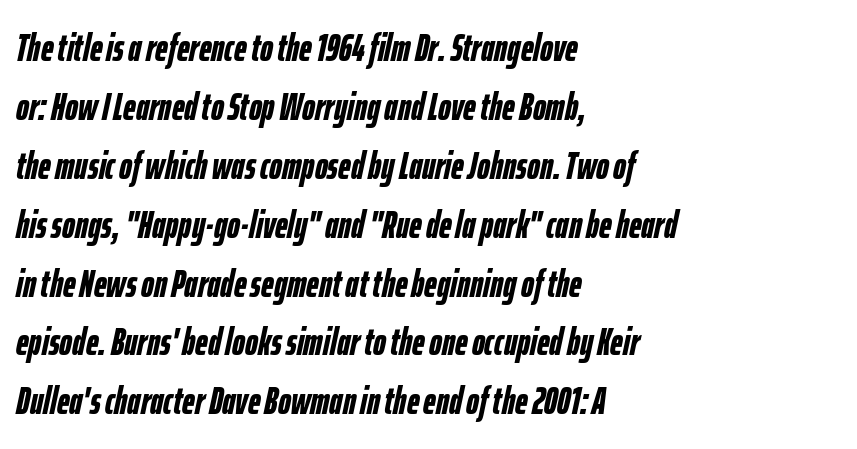
{"italic": "yes", "lean": "right", "slant_degrees": 12, "bold": "yes", "weight": "semibold", "width": "condensed", "stroke_contrast": "low", "x_height": "medium", "monospaced": "no", "underline": "no", "align": "left", "line_spacing": "normal", "line_spacing_ratio": 1.51, "letter_spacing": "normal", "letter_spacing_em": 0.0, "glyph_px": 39}
